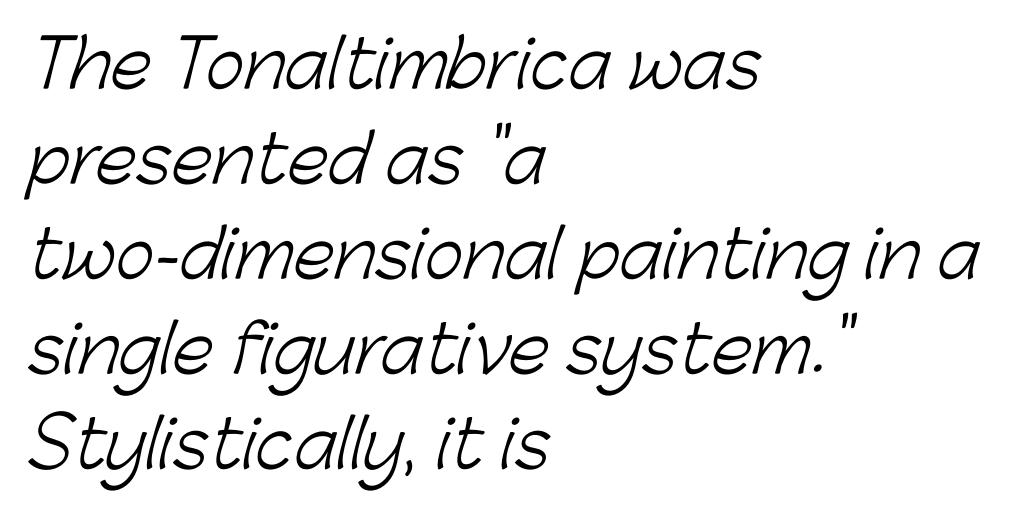
Teacher's note: observe the even left margin — that is flush-left alignment. The characters display no serif detailing; their extremities are plain. The cut favours lightness, reaching ordinary text weight at its darkest. Varying glyph widths throughout — classic text-font behaviour. The space between consecutive lines is moderate. Anything drawn beneath the words? Only blank space.
